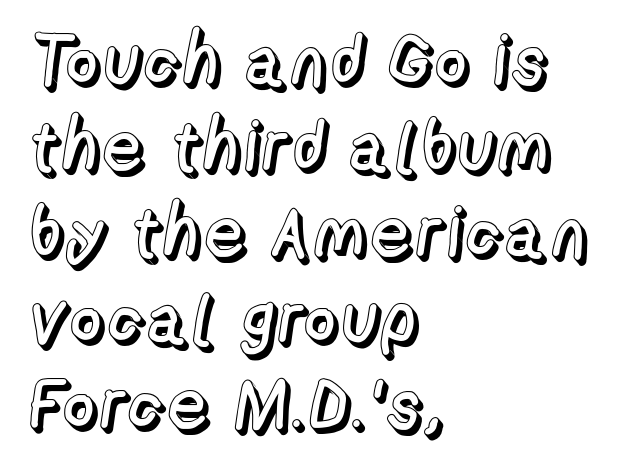
{"width": "normal", "x_height": "medium", "monospaced": "no", "underline": "no", "align": "left", "line_spacing_ratio": 1.21, "letter_spacing": "normal", "letter_spacing_em": 0.0, "glyph_px": 71}
